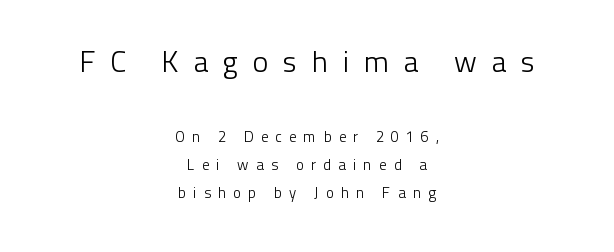
The tracking reads as deliberately expanded to a designer's eye. Varying glyph widths throughout — classic text-font behaviour. Is the type heavy? It reads as light-to-regular instead. In terms of letterform style, serifs are entirely absent. Plain, unruled lines of type.
